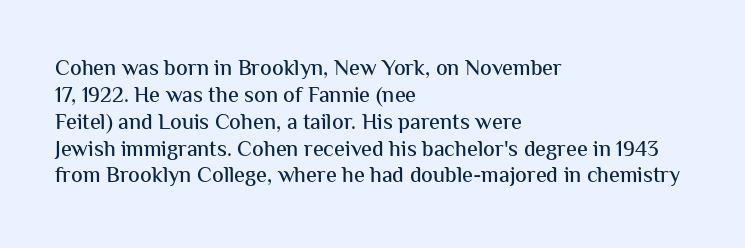
Is the block centered? No — it sits flush against the left margin. Beneath every word, the page is bare. What stands out about the letter spacing? Nothing — it is the standard amount. The lettering stays uniformly vertical, giving the passage a roman look.
